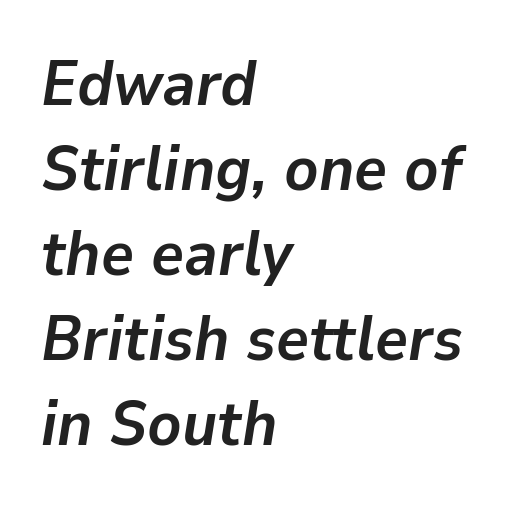
Characters are canted at an angle relative to the baseline's perpendicular. Default kerning and tracking; the words read as compact shapes. Each new line begins a customary step beneath the previous one. Horizontal alignment here is leftward, the default for most running prose.
